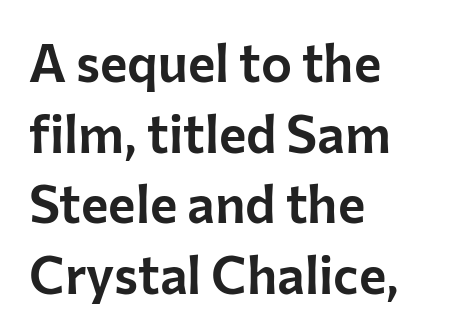
Q: Is the text italic (slanted)? A: No, it is upright.
Q: Is the typeface a serif or a sans-serif typeface? A: Sans-serif.
Q: Is the text underlined? A: No.
Q: How is the paragraph aligned? A: Left-aligned.
Q: Is the spacing between letters normal or unusually wide? A: Normal.
Q: Is the spacing between lines tight, normal or loose? A: Normal.
Q: Width (condensed, normal, or wide)? A: Normal.
Q: Stroke contrast? A: Low.
Q: x-height? A: Medium.
Q: Monospaced? A: No.
